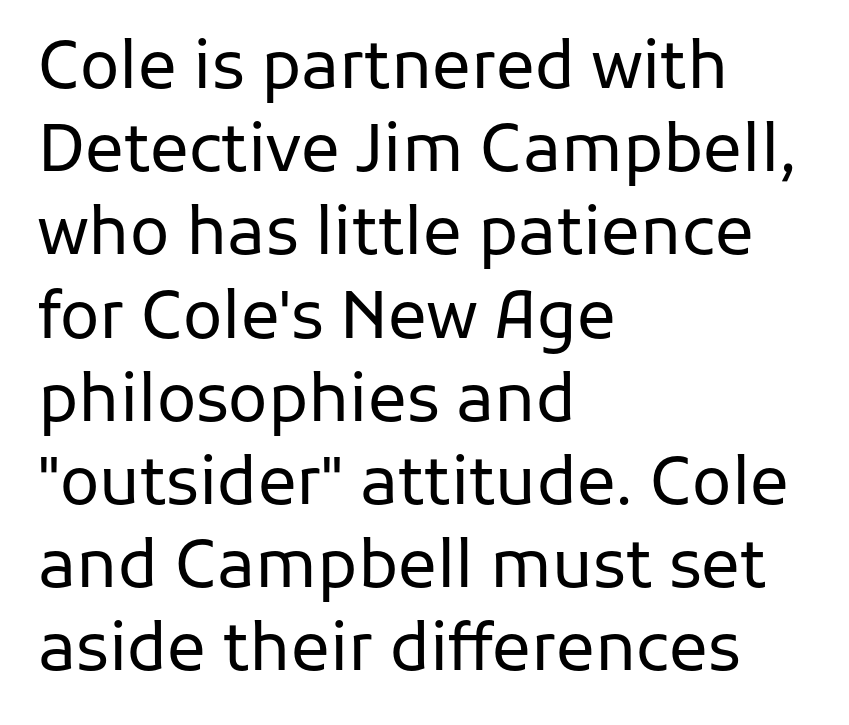
The image shows 65 px regular-weight sans-serif type, upright; set left-aligned, normal line spacing (1.28x), normal letter spacing, not underlined; low stroke contrast and a medium x-height.
